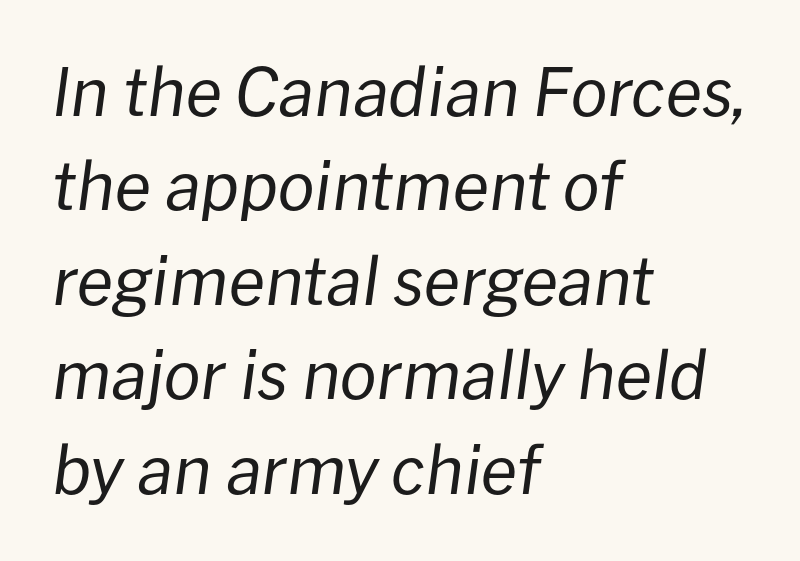
Q: Is the text bold? A: No.
Q: Is the text italic (slanted)? A: Yes, it leans right by about 8 degrees.
Q: Is the text underlined? A: No.
Q: How is the paragraph aligned? A: Left-aligned.
Q: Is the spacing between letters normal or unusually wide? A: Normal.
Q: Is the spacing between lines tight, normal or loose? A: Normal.
Q: Width (condensed, normal, or wide)? A: Normal.
Q: Stroke contrast? A: Low.
Q: x-height? A: Medium.
Q: Monospaced? A: No.
